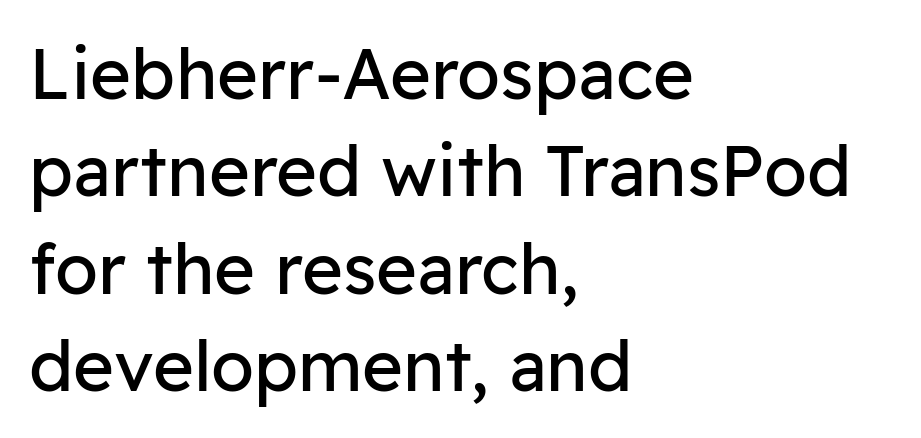
{"serif": "no", "italic": "no", "bold": "no", "weight": "regular", "width": "normal", "stroke_contrast": "low", "x_height": "medium", "monospaced": "no", "underline": "no", "align": "left", "line_spacing": "normal", "line_spacing_ratio": 1.39, "letter_spacing": "normal", "letter_spacing_em": 0.0, "glyph_px": 70}
